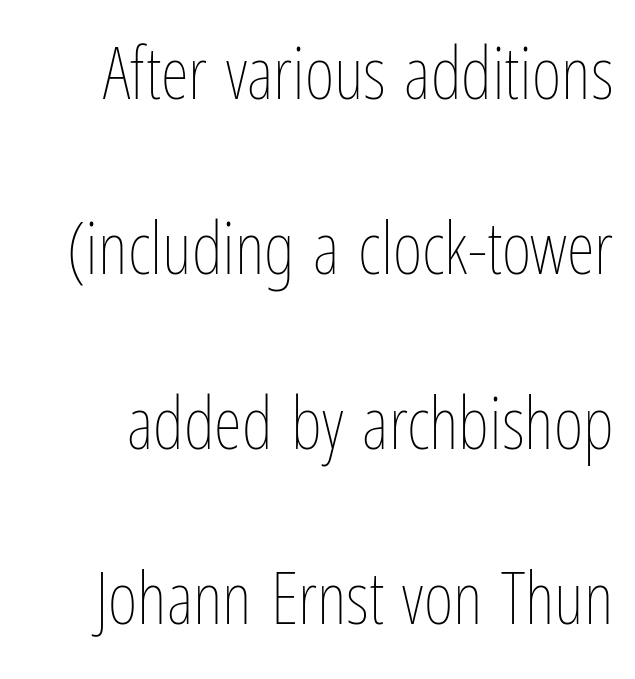
{"italic": "no", "bold": "no", "weight": "thin", "width": "condensed", "stroke_contrast": "low", "x_height": "medium", "monospaced": "no", "underline": "no", "line_spacing": "loose", "line_spacing_ratio": 2.43, "letter_spacing": "normal", "letter_spacing_em": 0.0, "glyph_px": 72}
